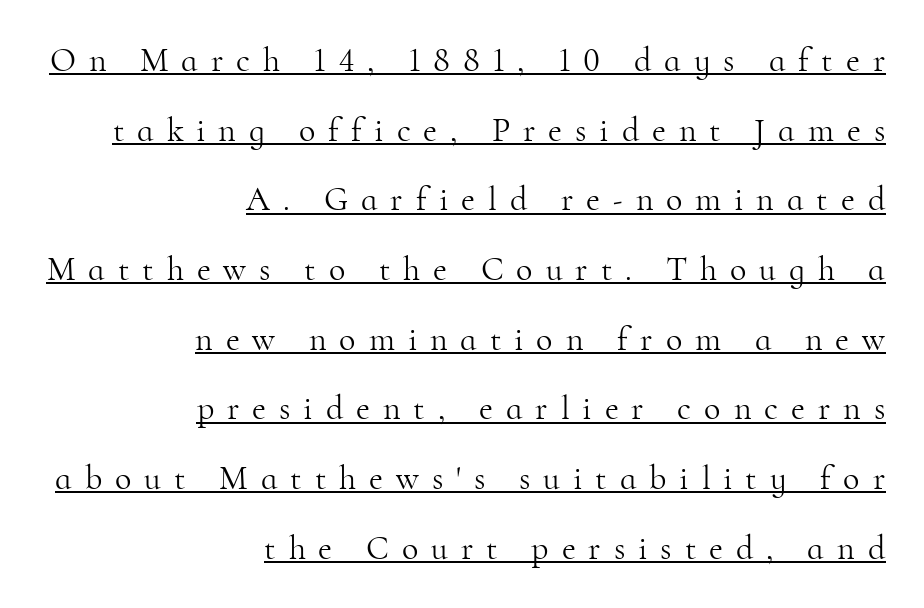
{"serif": "yes", "italic": "no", "bold": "no", "weight": "light", "width": "normal", "stroke_contrast": "high", "x_height": "small", "monospaced": "no", "underline": "yes", "align": "right", "line_spacing": "loose", "line_spacing_ratio": 2.05, "letter_spacing": "wide", "letter_spacing_em": 0.38, "glyph_px": 34}
